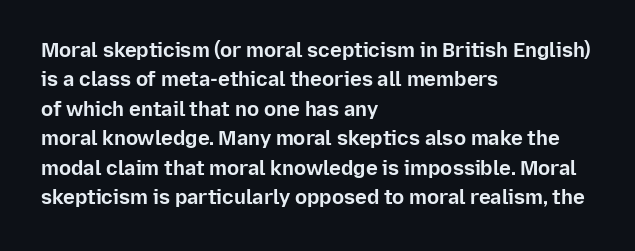
Q: Is the text bold? A: Yes.
Q: Is the text italic (slanted)? A: No, it is upright.
Q: Is the text underlined? A: No.
Q: How is the paragraph aligned? A: Left-aligned.
Q: Is the spacing between letters normal or unusually wide? A: Normal.
Q: Is the spacing between lines tight, normal or loose? A: Normal.
